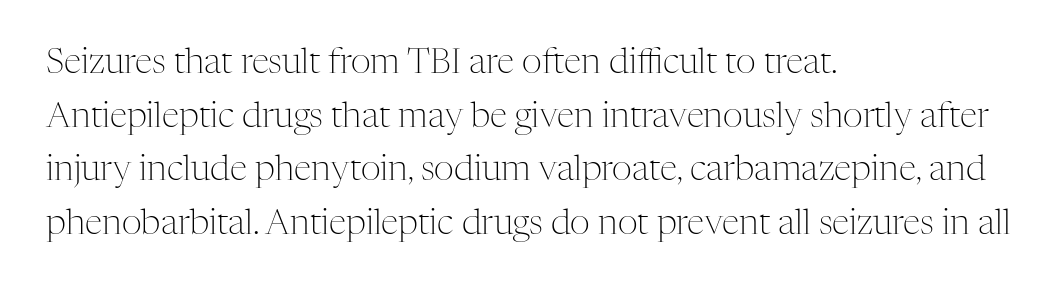
Q: Is the text bold? A: No.
Q: Is the text italic (slanted)? A: No, it is upright.
Q: Is the typeface a serif or a sans-serif typeface? A: Serif.
Q: Is the text underlined? A: No.
Q: How is the paragraph aligned? A: Left-aligned.
Q: Is the spacing between letters normal or unusually wide? A: Normal.
Q: Is the spacing between lines tight, normal or loose? A: Normal.
Q: Width (condensed, normal, or wide)? A: Normal.
Q: Stroke contrast? A: Medium.
Q: x-height? A: Medium.
Q: Monospaced? A: No.
